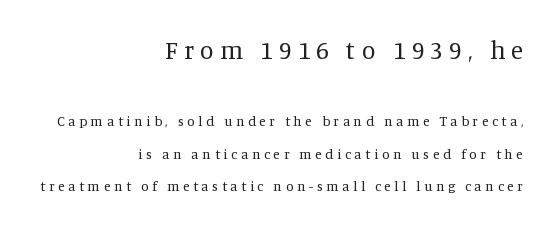
Q: Is the text bold? A: No.
Q: Is the text italic (slanted)? A: No, it is upright.
Q: Is the text underlined? A: No.
Q: How is the paragraph aligned? A: Right-aligned.
Q: Is the spacing between letters normal or unusually wide? A: Unusually wide.
Q: Is the spacing between lines tight, normal or loose? A: Loose.
Q: Which block of text is set in a larger size, the first (top) or the second (bottom)? A: The first (top) one.
